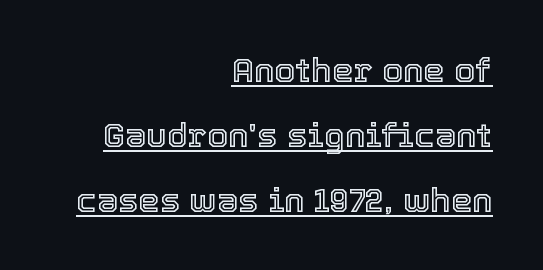
Q: Is the text italic (slanted)? A: No, it is upright.
Q: Is the text underlined? A: Yes.
Q: How is the paragraph aligned? A: Right-aligned.
Q: Is the spacing between letters normal or unusually wide? A: Normal.
Q: Is the spacing between lines tight, normal or loose? A: Loose.
Q: Width (condensed, normal, or wide)? A: Normal.
Q: x-height? A: Medium.
Q: Monospaced? A: No.
